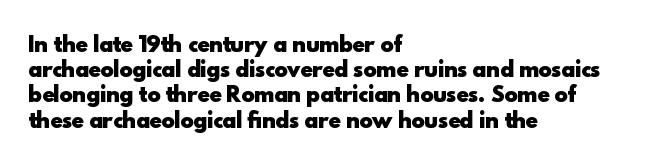
Q: Is the text bold? A: Yes.
Q: Is the text italic (slanted)? A: No, it is upright.
Q: Is the text underlined? A: No.
Q: How is the paragraph aligned? A: Left-aligned.
Q: Is the spacing between letters normal or unusually wide? A: Normal.
Q: Is the spacing between lines tight, normal or loose? A: Normal.
